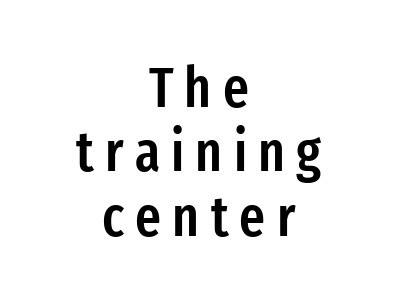
Q: Is the text bold? A: Semi-bold.
Q: Is the text italic (slanted)? A: No, it is upright.
Q: Is the typeface a serif or a sans-serif typeface? A: Sans-serif.
Q: Is the text underlined? A: No.
Q: How is the paragraph aligned? A: Centered.
Q: Is the spacing between letters normal or unusually wide? A: Unusually wide.
Q: Is the spacing between lines tight, normal or loose? A: Tight.
Q: Width (condensed, normal, or wide)? A: Condensed.
Q: Stroke contrast? A: Low.
Q: x-height? A: Medium.
Q: Monospaced? A: No.
